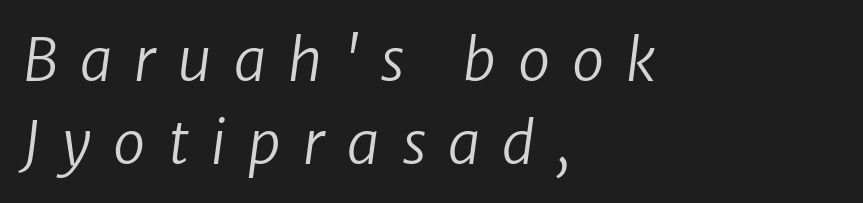
The image shows 58 px regular-weight sans-serif type; set left-aligned, normal line spacing (1.43x), unusually wide letter spacing (+0.38 em), not underlined; low stroke contrast and a medium x-height.
